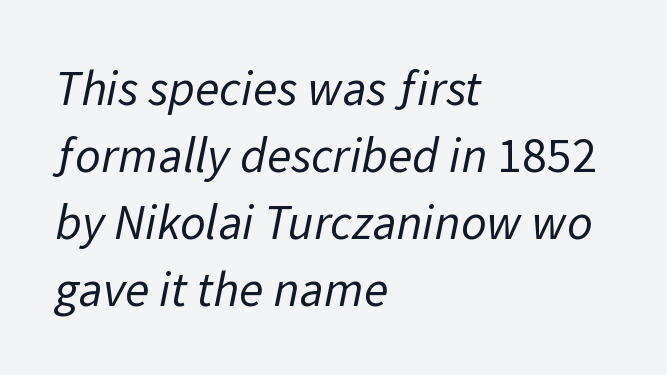
Q: Is the text bold? A: No.
Q: Is the typeface a serif or a sans-serif typeface? A: Sans-serif.
Q: Is the text underlined? A: No.
Q: How is the paragraph aligned? A: Left-aligned.
Q: Is the spacing between letters normal or unusually wide? A: Normal.
Q: Is the spacing between lines tight, normal or loose? A: Normal.
Q: Width (condensed, normal, or wide)? A: Normal.
Q: Stroke contrast? A: Low.
Q: x-height? A: Medium.
Q: Monospaced? A: No.
